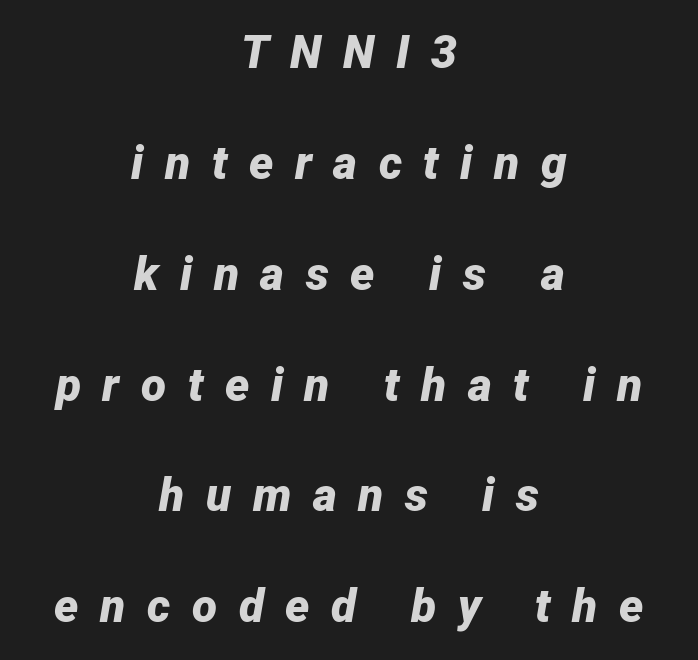
How heavy is the stroke? Heavy — this is a bold. Inter-character spacing is expanded well beyond the font's built-in metrics. The letters are slanted; this is an italic face. The passage shown is typed in a proportional face where columns would drift. A centered setting, common on invitations and titles, is used for this passage. The string is rendered with underlining switched off.
